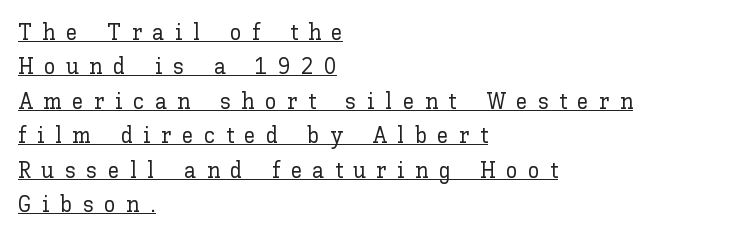
The lettering stays uniformly vertical, giving the passage a roman look. How would I describe the line gaps? Plain and ordinary. You could only call the tracking loose — the letters float apart. Caption: multi-line text, flush left, ragged right. Has an underline been added? It has.
